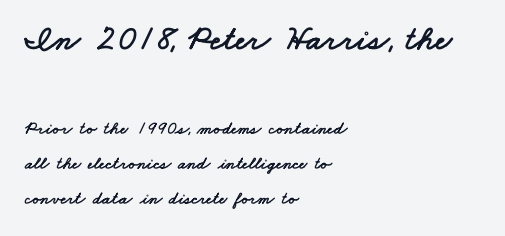
The font family rendered here belongs to the sans-serif group. Looks like regular typesetting: each glyph gets only the width it needs. Which chunk is bigger? The first one — the top block dwarfs the bottom. This sample is left-justified, so line endings fall wherever the words run out.
